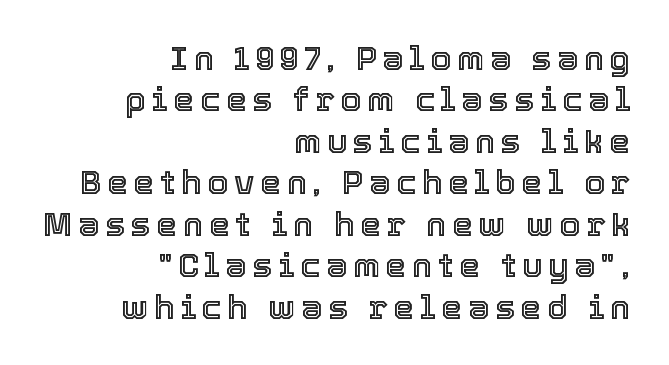
Q: Is the text italic (slanted)? A: No, it is upright.
Q: Is the text underlined? A: No.
Q: How is the paragraph aligned? A: Right-aligned.
Q: Width (condensed, normal, or wide)? A: Normal.
Q: x-height? A: Medium.
Q: Monospaced? A: No.
